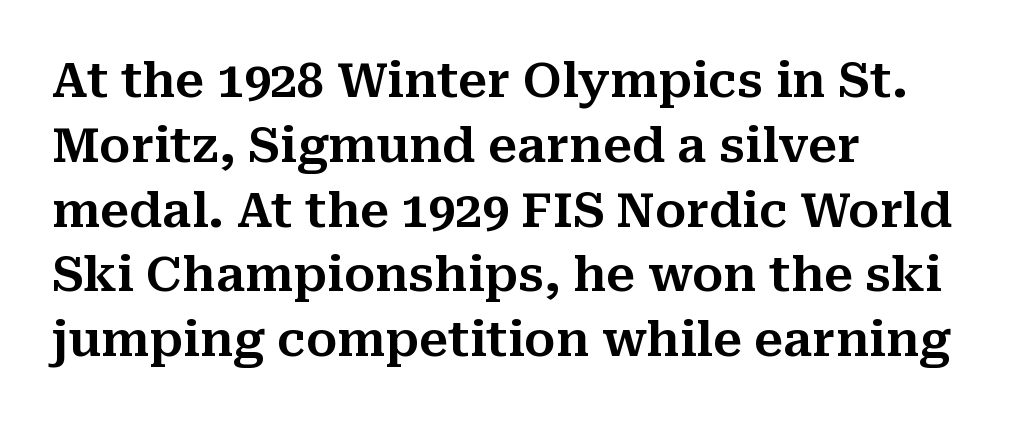
{"serif": "yes", "italic": "no", "width": "normal", "stroke_contrast": "medium", "x_height": "medium", "monospaced": "no", "underline": "no", "align": "left", "line_spacing": "normal", "line_spacing_ratio": 1.35, "letter_spacing": "normal", "letter_spacing_em": 0.0, "glyph_px": 48}
